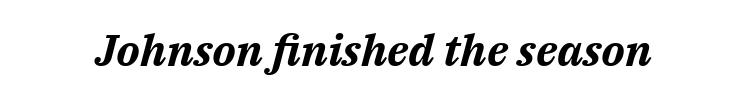
Proportional: the letters do not fall into vertical columns. This rendering features lettering with no underline. Standard letterfit; no display-style spreading of the glyphs. If you drew a line through each stem, it would be angled. The rendering uses a bold face; every stroke is thick and dark.
